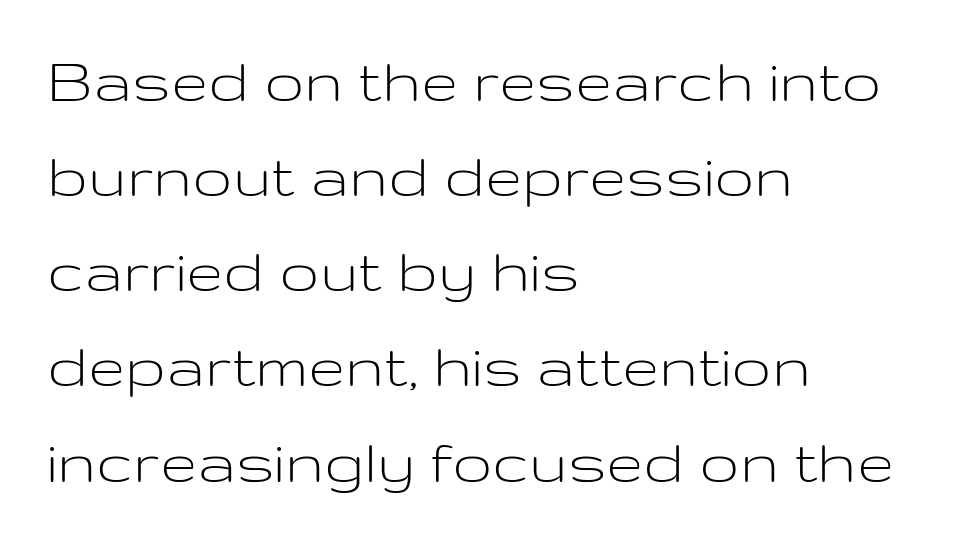
The image shows 67 px light, wide sans-serif type, upright; set left-aligned, normal line spacing (1.42x), normal letter spacing, not underlined; low stroke contrast and a medium x-height.
